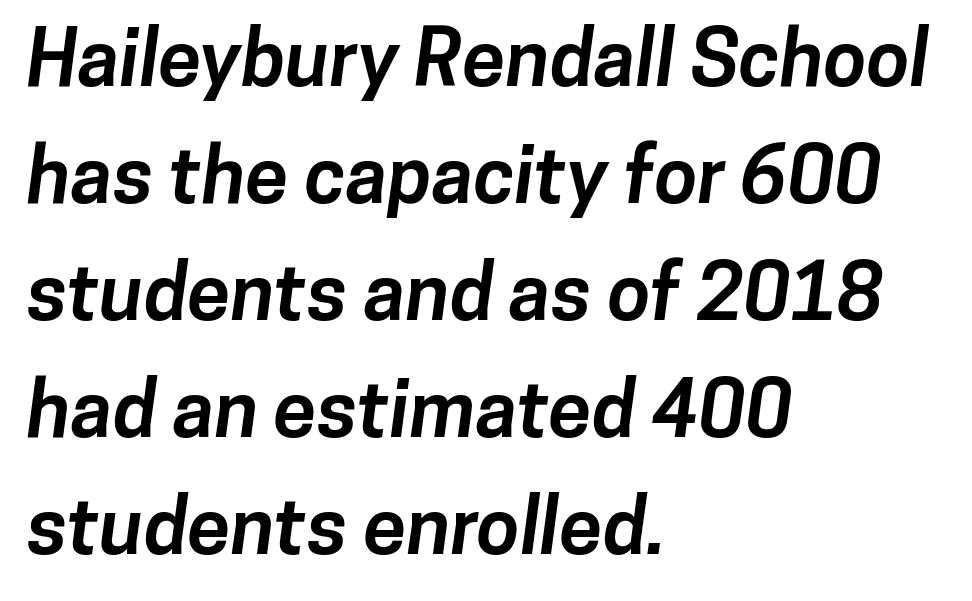
The image shows 78 px bold sans-serif type; set left-aligned, normal line spacing (1.5x), normal letter spacing, not underlined; low stroke contrast and a medium x-height.
